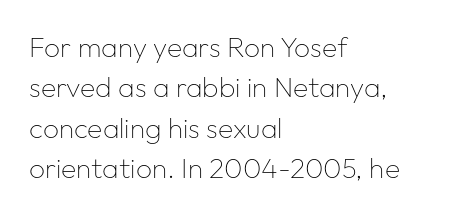
The glyphs are unaccompanied by any horizontal stroke below them. Between one letter and the next there's only the usual sliver of space. Layout note: lines flush left. Nope, no serifs anywhere on these letters.
